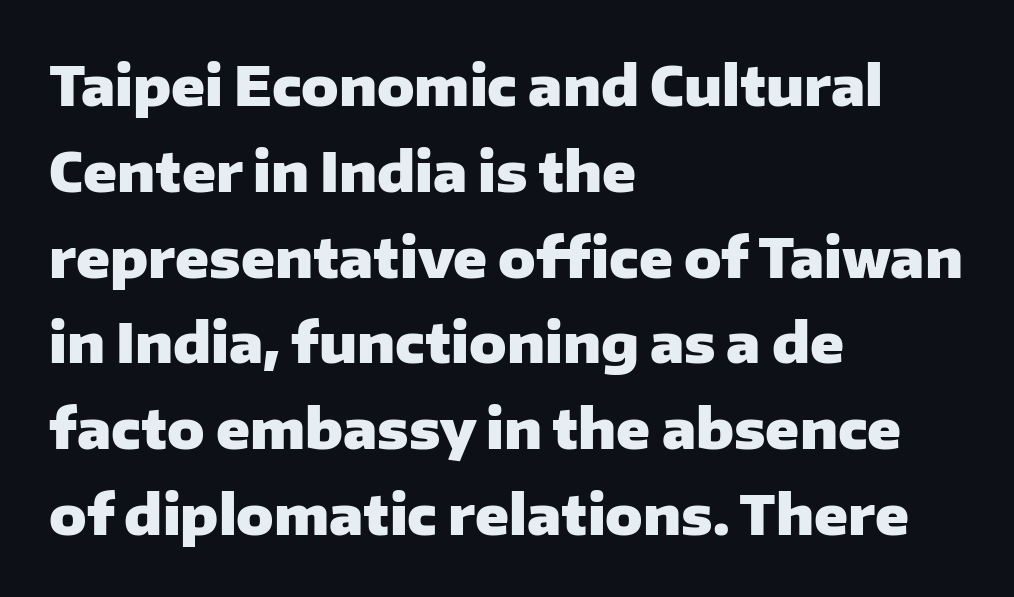
Students, observe: this is what conventionally led text looks like. These lines are set flush left with a ragged right edge. The passage shown is typed in a proportional face where columns would drift. The strip under each line holds only bare page. The face used here is rendered with its standard letterfit.
